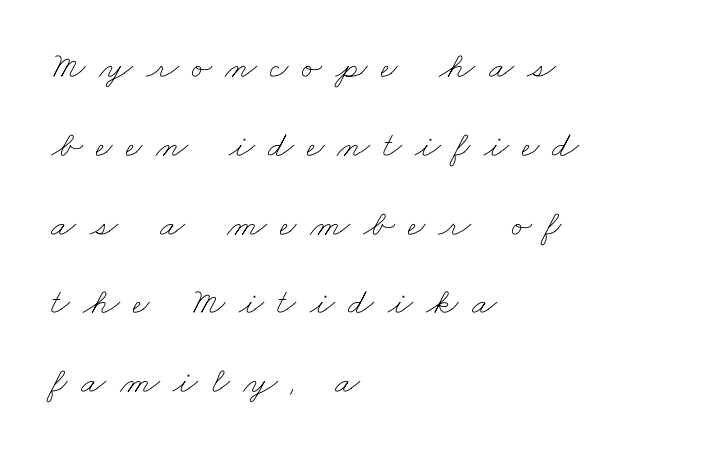
{"bold": "no", "weight": "thin", "width": "wide", "stroke_contrast": "low", "x_height": "small", "monospaced": "no", "underline": "no", "align": "left", "line_spacing": "loose", "line_spacing_ratio": 2.13, "letter_spacing": "wide", "letter_spacing_em": 0.36, "glyph_px": 37}
